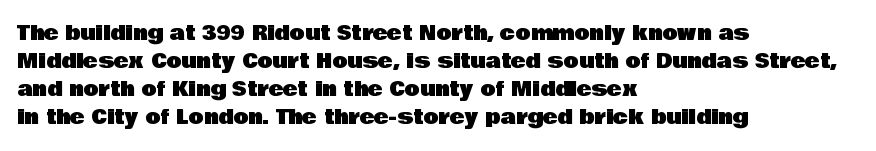
The image shows 20 px text type, upright; set left-aligned, normal line spacing (1.4x), normal letter spacing, not underlined.
